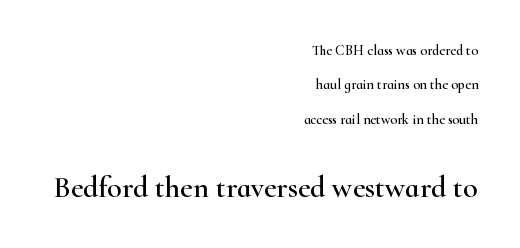
The image shows 30 px wide serif type, upright; set right-aligned, loose line spacing (2.45x), normal letter spacing, not underlined; the second (bottom) block is 2.14x larger; high stroke contrast and a small x-height.
